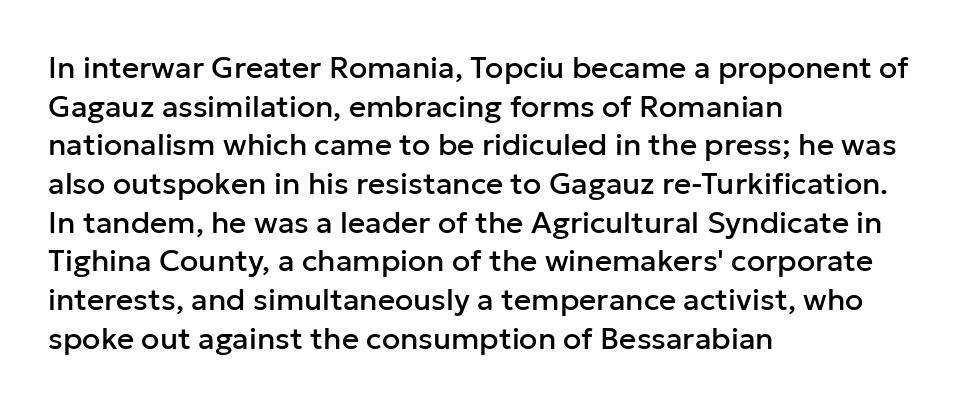
Q: Is the text italic (slanted)? A: No, it is upright.
Q: Is the typeface a serif or a sans-serif typeface? A: Sans-serif.
Q: Is the text underlined? A: No.
Q: How is the paragraph aligned? A: Left-aligned.
Q: Is the spacing between letters normal or unusually wide? A: Normal.
Q: Is the spacing between lines tight, normal or loose? A: Normal.
Q: Width (condensed, normal, or wide)? A: Normal.
Q: Stroke contrast? A: Low.
Q: x-height? A: Medium.
Q: Monospaced? A: No.
